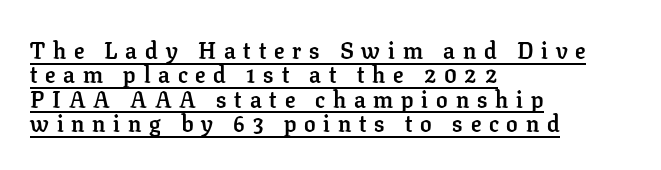
The rendering inserts visible extra space after every character. Caption: bold face, heavy strokes. Does the copy run flush right? No — it runs flush left. Leading is clearly below the norm, producing a dense column.
